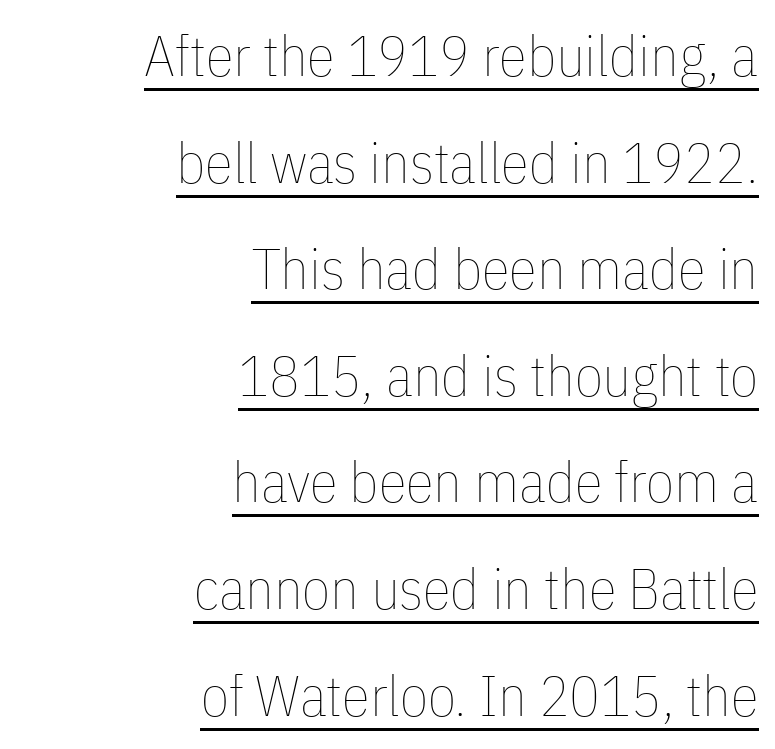
Q: Is the text bold? A: No.
Q: Is the text italic (slanted)? A: No, it is upright.
Q: Is the text underlined? A: Yes.
Q: How is the paragraph aligned? A: Right-aligned.
Q: Is the spacing between letters normal or unusually wide? A: Normal.
Q: Width (condensed, normal, or wide)? A: Condensed.
Q: Stroke contrast? A: Low.
Q: x-height? A: Medium.
Q: Monospaced? A: No.
